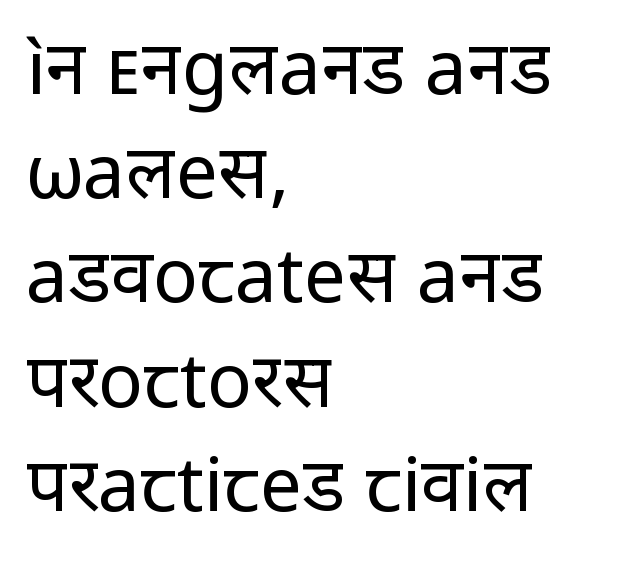
{"serif": "no", "italic": "no", "bold": "no", "weight": "regular", "width": "normal", "stroke_contrast": "low", "x_height": "medium", "monospaced": "no", "underline": "no", "align": "left", "line_spacing": "normal", "line_spacing_ratio": 1.39, "letter_spacing": "normal", "letter_spacing_em": 0.0, "glyph_px": 75}
